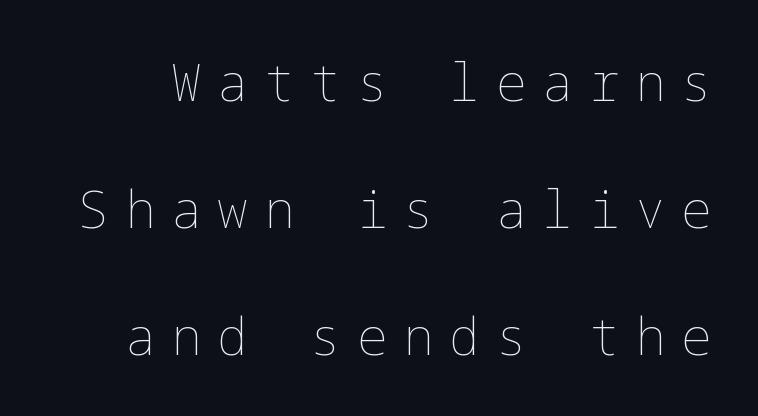
The image shows 51 px thin type, upright; set loose line spacing (2.49x), unusually wide letter spacing (+0.31 em), not underlined; low stroke contrast and a medium x-height.
